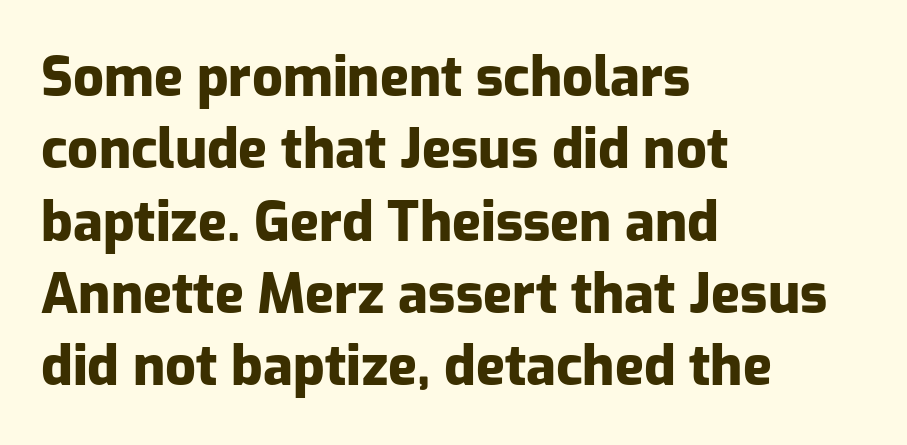
The image shows 54 px heavy sans-serif type, upright; set left-aligned, normal line spacing (1.34x), normal letter spacing, not underlined; low stroke contrast and a medium x-height.
